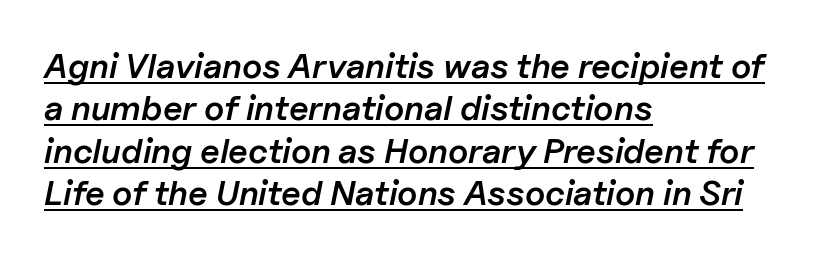
Q: Is the text bold? A: Semi-bold.
Q: Is the text italic (slanted)? A: Yes, it leans right by about 11 degrees.
Q: Is the text underlined? A: Yes.
Q: How is the paragraph aligned? A: Left-aligned.
Q: Is the spacing between letters normal or unusually wide? A: Normal.
Q: Width (condensed, normal, or wide)? A: Normal.
Q: Stroke contrast? A: Low.
Q: x-height? A: Medium.
Q: Monospaced? A: No.
